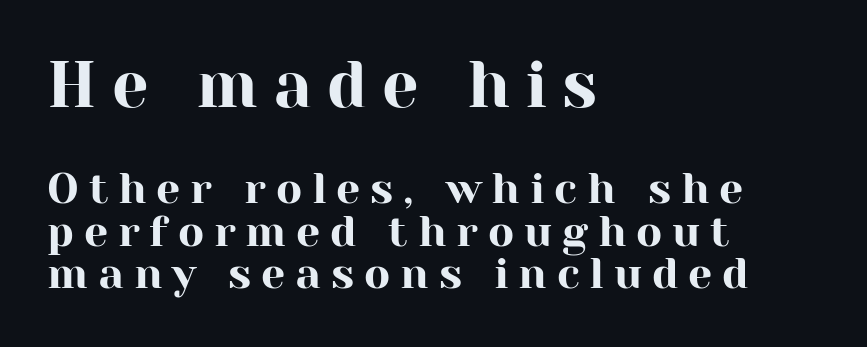
The image shows 65 px serif type, upright; set left-aligned, tight line spacing (0.99x), unusually wide letter spacing (+0.23 em), not underlined; the first (top) block is 1.51x larger; high stroke contrast and a medium x-height.
